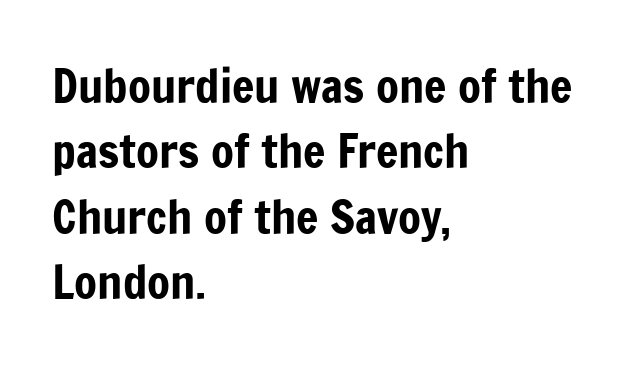
{"serif": "no", "italic": "no", "width": "condensed", "stroke_contrast": "low", "x_height": "medium", "monospaced": "no", "underline": "no", "align": "left", "line_spacing": "normal", "line_spacing_ratio": 1.39, "letter_spacing": "normal", "letter_spacing_em": 0.0, "glyph_px": 47}
